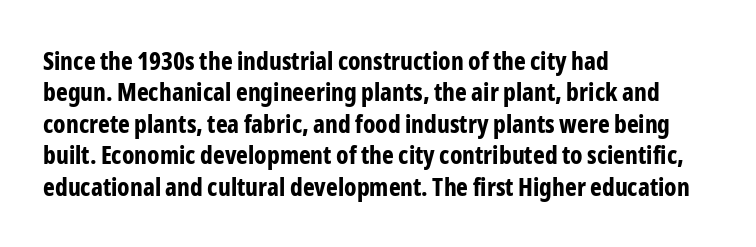
{"italic": "no", "bold": "yes", "underline": "no", "align": "left", "line_spacing": "normal", "line_spacing_ratio": 1.26, "letter_spacing": "normal", "letter_spacing_em": 0.0, "glyph_px": 25}
